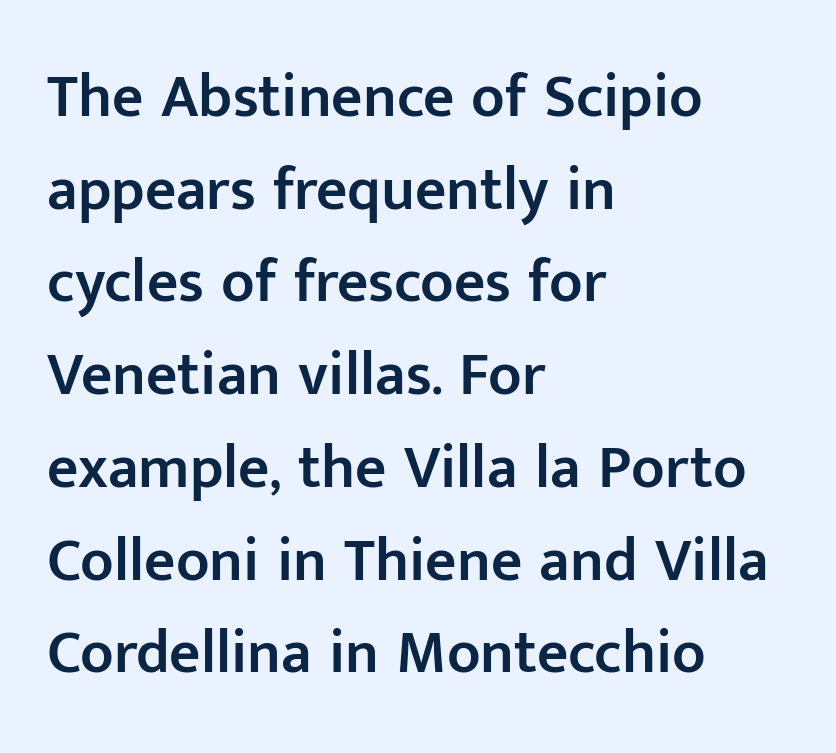
Normally led — the rows are evenly, conventionally spaced. Underline: absent. This is moderately heavy type, rendered in semibold. This rendering uses left alignment, leaving the right contour irregular. Between one letter and the next there's only the usual sliver of space.
